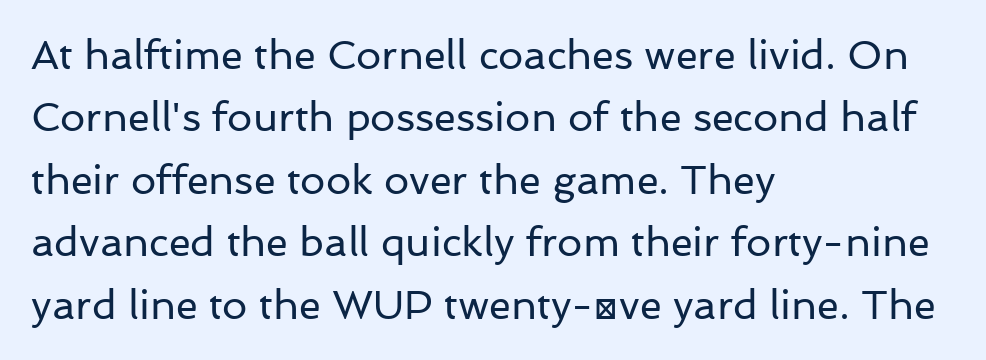
{"serif": "no", "italic": "no", "bold": "no", "weight": "regular", "width": "normal", "stroke_contrast": "low", "x_height": "medium", "monospaced": "no", "underline": "no", "align": "left", "line_spacing": "normal", "line_spacing_ratio": 1.56, "letter_spacing": "normal", "letter_spacing_em": 0.0, "glyph_px": 40}
